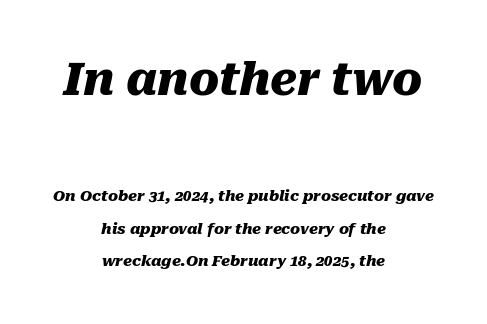
Q: Is the text bold? A: Yes.
Q: Is the text italic (slanted)? A: Yes, it leans right by about 10 degrees.
Q: Is the text underlined? A: No.
Q: How is the paragraph aligned? A: Centered.
Q: Is the spacing between letters normal or unusually wide? A: Normal.
Q: Is the spacing between lines tight, normal or loose? A: Loose.
Q: Which block of text is set in a larger size, the first (top) or the second (bottom)? A: The first (top) one.
Q: Width (condensed, normal, or wide)? A: Normal.
Q: Stroke contrast? A: Medium.
Q: x-height? A: Medium.
Q: Monospaced? A: No.
